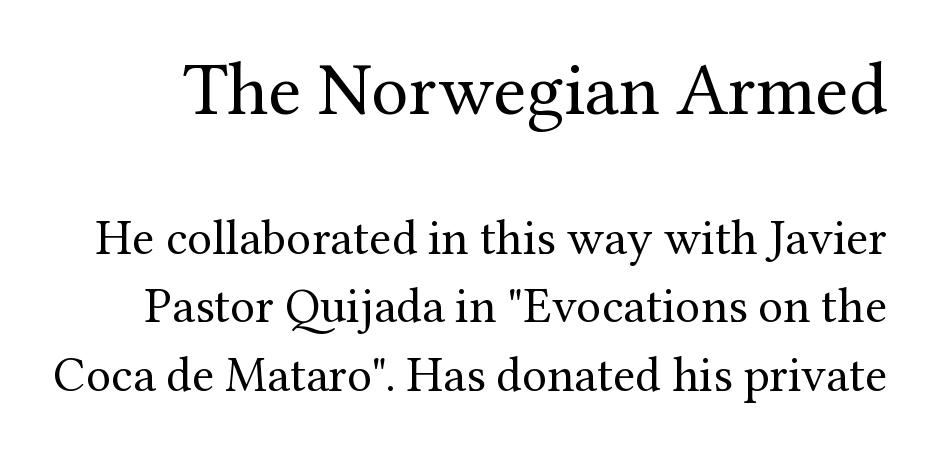
The initial chunk of copy outweighs the following chunk in type size. This sample has the flowing, uneven cadence of proportional lettering. Quick note: interline space is typical. Every stem runs plumb, perpendicular to the baseline. Any mark beneath the type? The region is blank.
